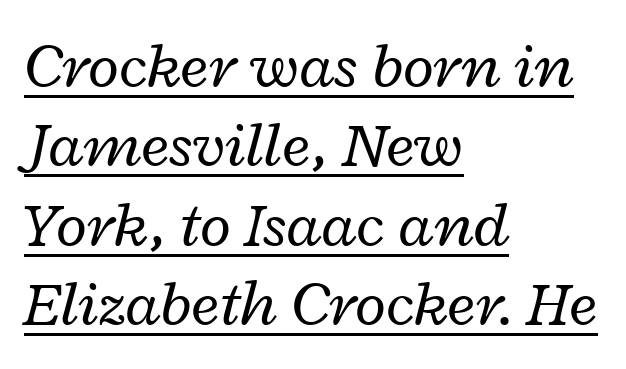
The image shows 64 px regular-weight, wide type, italic (leaning right); set left-aligned, line spacing 1.24x, normal letter spacing, underlined; low stroke contrast and a medium x-height.
